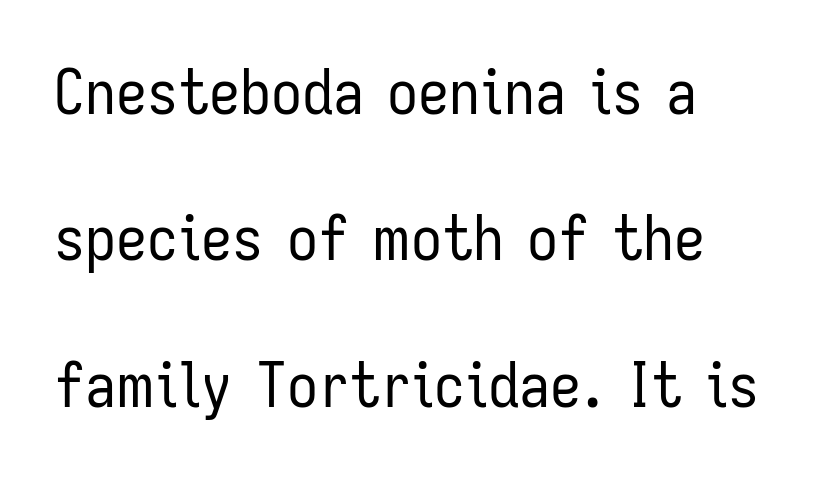
The image shows 62 px regular-weight, condensed sans-serif type, upright; set left-aligned, loose line spacing (2.36x), normal letter spacing, not underlined; low stroke contrast and a medium x-height.
